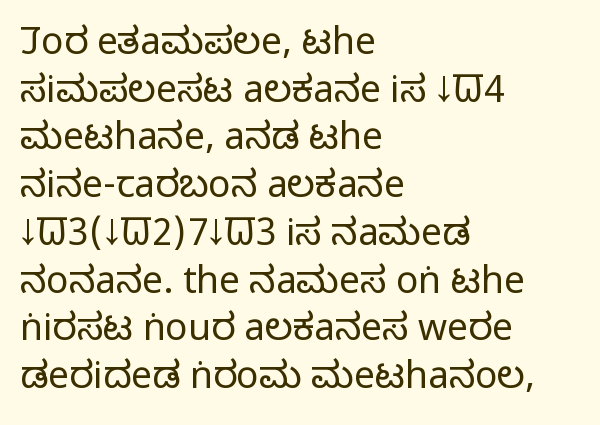
The letters sit at their default tracking, neither squeezed nor spread. Look at the bottom of the vertical strokes: they stop flat, with no serifs. This sample has the flowing, uneven cadence of proportional lettering. Each stroke keeps to a modest, everyday thickness or less.
